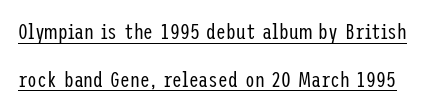
The image shows 22 px text type, upright; set loose line spacing (2.16x), normal letter spacing, underlined.
